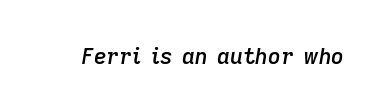
Q: Is the text bold? A: Semi-bold.
Q: Is the text italic (slanted)? A: Yes, it leans right by about 9 degrees.
Q: Is the text underlined? A: No.
Q: Is the spacing between letters normal or unusually wide? A: Normal.
